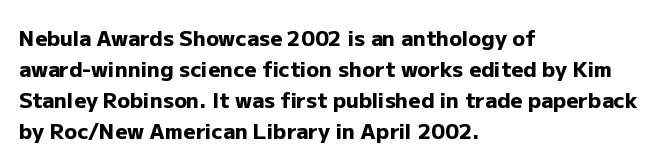
Posture: vertical. A classic flush-left, rag-right setting is used for this passage. Horizontal bands of white between lines are of average thickness. Each word holds together tightly as a unit, with standard inter-letter gaps. The font is running at its bold setting.
